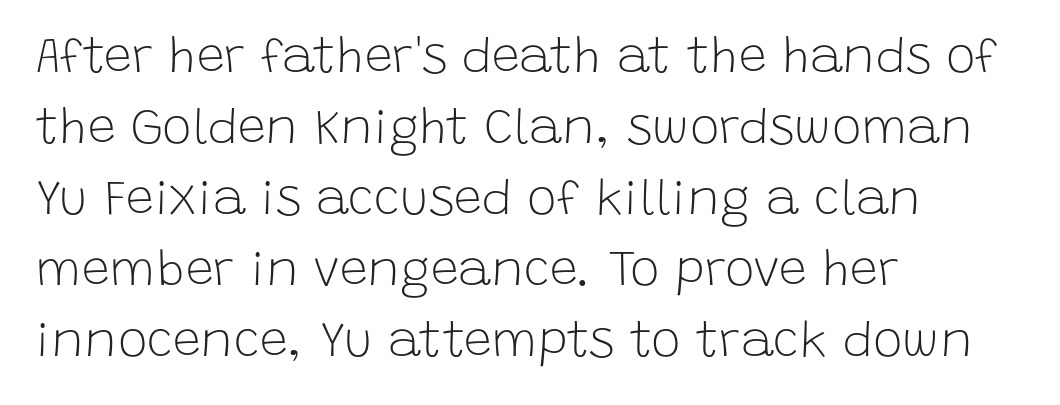
Q: Is the text bold? A: No.
Q: Is the text italic (slanted)? A: No, it is upright.
Q: Is the typeface a serif or a sans-serif typeface? A: Sans-serif.
Q: Is the text underlined? A: No.
Q: How is the paragraph aligned? A: Left-aligned.
Q: Is the spacing between letters normal or unusually wide? A: Normal.
Q: Is the spacing between lines tight, normal or loose? A: Normal.
Q: Width (condensed, normal, or wide)? A: Normal.
Q: Stroke contrast? A: Low.
Q: x-height? A: Large.
Q: Monospaced? A: No.
